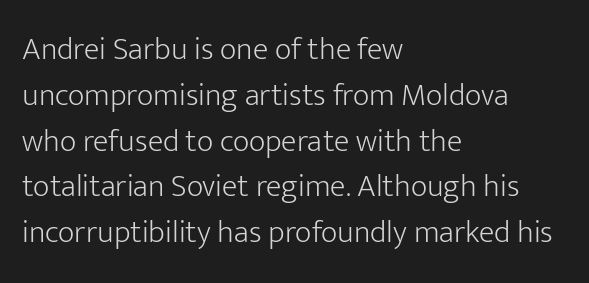
{"serif": "no", "italic": "no", "bold": "no", "weight": "light", "width": "normal", "stroke_contrast": "low", "x_height": "medium", "monospaced": "no", "underline": "no", "align": "left", "line_spacing": "normal", "line_spacing_ratio": 1.43, "letter_spacing": "normal", "letter_spacing_em": 0.0, "glyph_px": 32}
